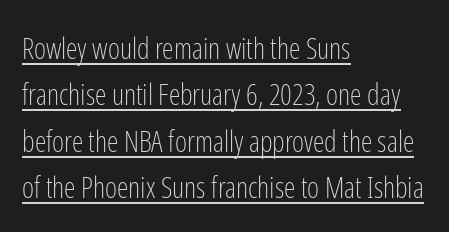
Q: Is the text bold? A: No.
Q: Is the text italic (slanted)? A: No, it is upright.
Q: Is the typeface a serif or a sans-serif typeface? A: Sans-serif.
Q: Is the text underlined? A: Yes.
Q: How is the paragraph aligned? A: Left-aligned.
Q: Is the spacing between letters normal or unusually wide? A: Normal.
Q: Is the spacing between lines tight, normal or loose? A: Normal.
Q: Width (condensed, normal, or wide)? A: Condensed.
Q: Stroke contrast? A: Low.
Q: x-height? A: Medium.
Q: Monospaced? A: No.
